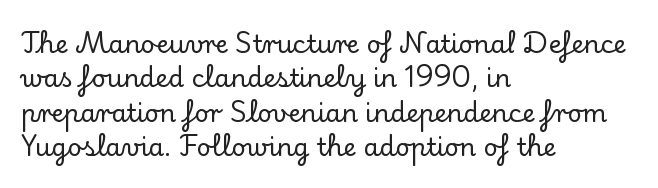
The image shows 25 px text type, upright; set left-aligned, normal line spacing (1.38x), normal letter spacing, not underlined.
